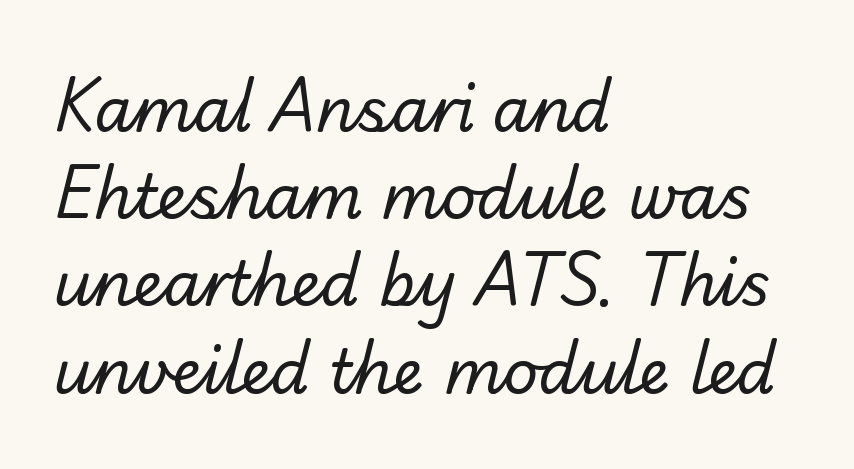
{"serif": "no", "bold": "no", "weight": "regular", "width": "normal", "stroke_contrast": "low", "x_height": "small", "monospaced": "no", "underline": "no", "align": "left", "line_spacing": "normal", "line_spacing_ratio": 1.43, "letter_spacing": "normal", "letter_spacing_em": 0.0, "glyph_px": 61}
